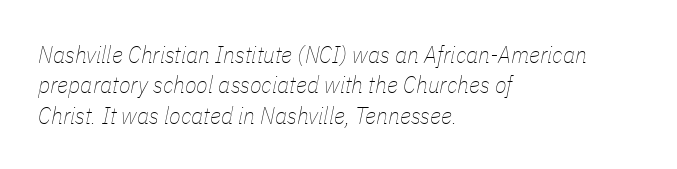
Emphasis-style slanted type is in use. The specimen omits any rule beneath the text block's lines. Ink coverage per letter is moderate at most. Horizontally, the lines are justified to the leading edge only. Between one letter and the next there's only the usual sliver of space. A typesetter would call this leading conventional body-copy spacing.
